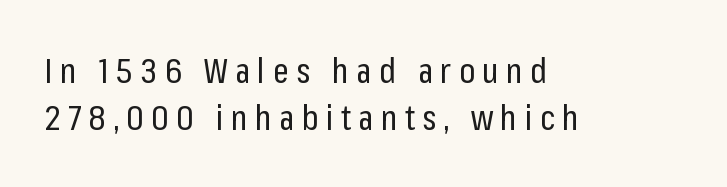
Q: Is the text bold? A: No.
Q: Is the text italic (slanted)? A: No, it is upright.
Q: Is the typeface a serif or a sans-serif typeface? A: Sans-serif.
Q: Is the text underlined? A: No.
Q: How is the paragraph aligned? A: Left-aligned.
Q: Is the spacing between letters normal or unusually wide? A: Unusually wide.
Q: Is the spacing between lines tight, normal or loose? A: Normal.
Q: Width (condensed, normal, or wide)? A: Condensed.
Q: Stroke contrast? A: Low.
Q: x-height? A: Medium.
Q: Monospaced? A: No.
